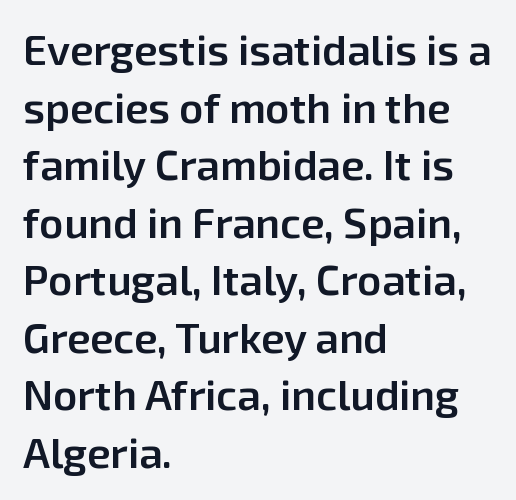
Inter-character spacing is left at the font's built-in metrics. In CSS terms this would be text-align: left. Reading down the column, the eye jumps a familiar distance to each next line. The rendering uses a semibold face; strokes are thickened but not to full bold. Is there any slant? The stems are plumb.
